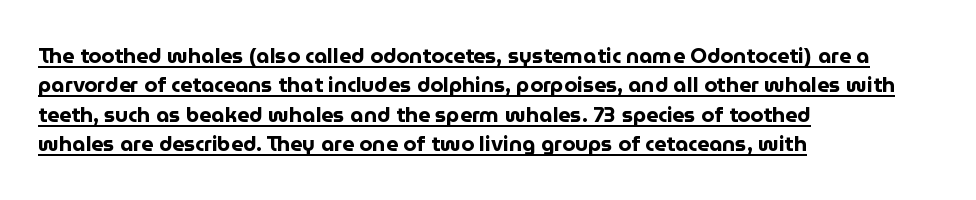
There is no visible air inserted between adjacent glyphs. I'd describe the lettering as bold — thick and assertive. How would I describe the line gaps? Plain and ordinary. These lines are set flush left with a ragged right edge.
